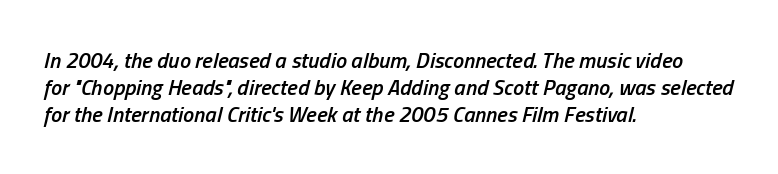
The space beneath each line is pristine and unruled. Moderately thickened strokes mark this as semibold type. The rendering anchors every line to the left-hand side. No extra tracking has been applied to these lines. The whole block is typeset with a tilt.
